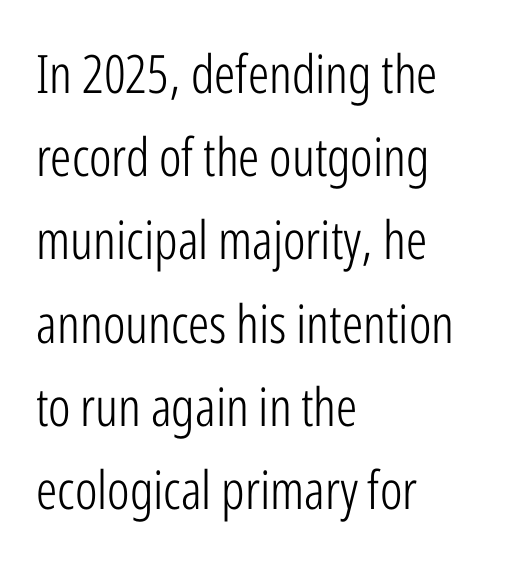
Each letter keeps its own natural width here, so spacing adapts to shape. Standard letterfit; no display-style spreading of the glyphs. Nobody drew a line under any word here. Does the type have serifs? No, each stem ends abruptly. This sample uses an upright cut, with every glyph sitting square on the baseline.
